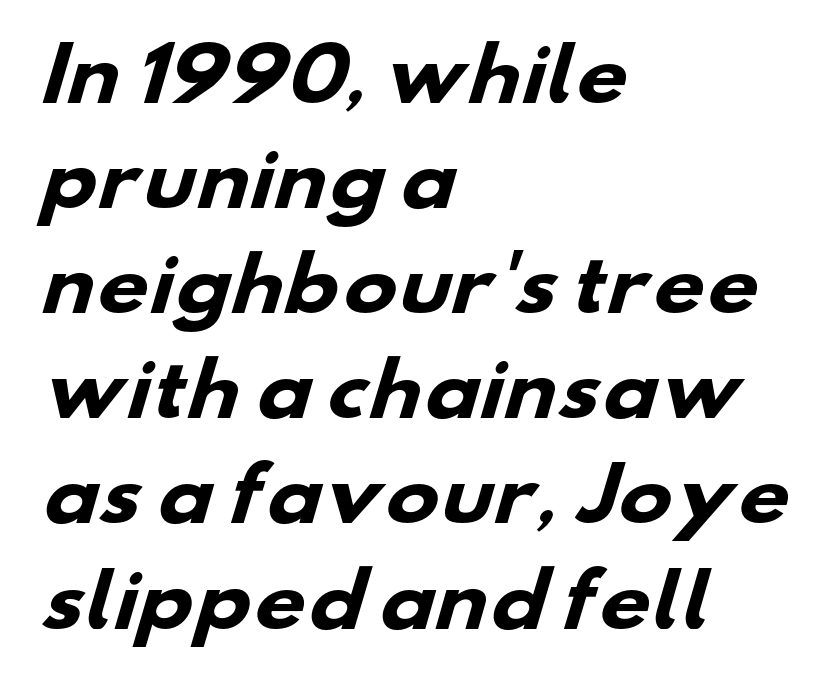
Q: Is the text bold? A: Yes.
Q: Is the typeface a serif or a sans-serif typeface? A: Sans-serif.
Q: Is the text underlined? A: No.
Q: How is the paragraph aligned? A: Left-aligned.
Q: Is the spacing between letters normal or unusually wide? A: Normal.
Q: Is the spacing between lines tight, normal or loose? A: Normal.
Q: Width (condensed, normal, or wide)? A: Wide.
Q: Stroke contrast? A: Low.
Q: x-height? A: Small.
Q: Monospaced? A: No.
